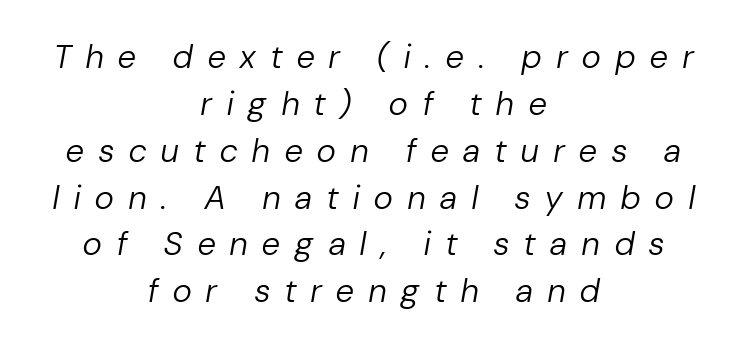
Each word looks stretched out because of the extra space between its letters. No letter is thick-stroked: the sample isn't bold. Here the designer chose a conventional face with non-uniform glyph widths. Would a proofreader flag this as italicized? Yes. Lines of text with bare space underneath. A typesetter would call this leading conventional body-copy spacing.
